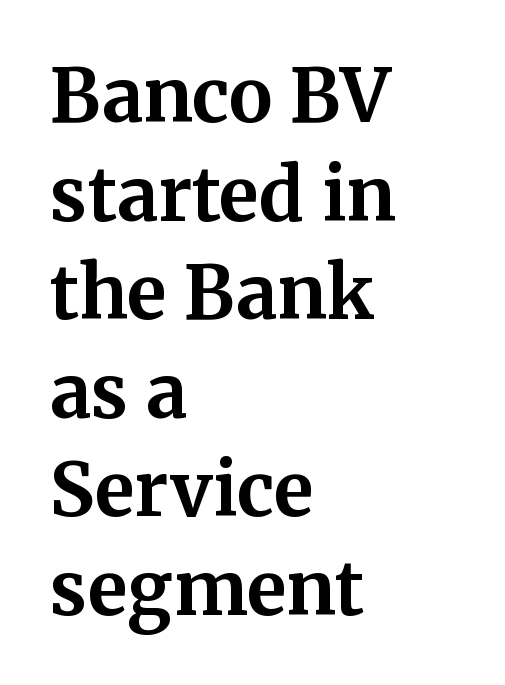
The image shows 73 px bold serif type, upright; set left-aligned, normal line spacing (1.35x), normal letter spacing, not underlined; medium stroke contrast and a medium x-height.
